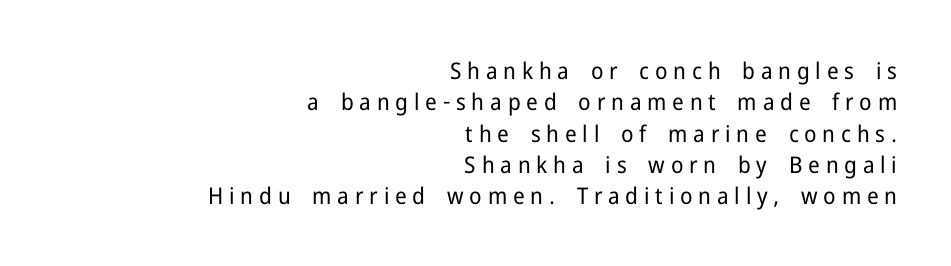
{"italic": "no", "bold": "no", "underline": "no", "align": "right", "line_spacing": "normal", "line_spacing_ratio": 1.36, "letter_spacing": "wide", "letter_spacing_em": 0.25, "glyph_px": 23}
